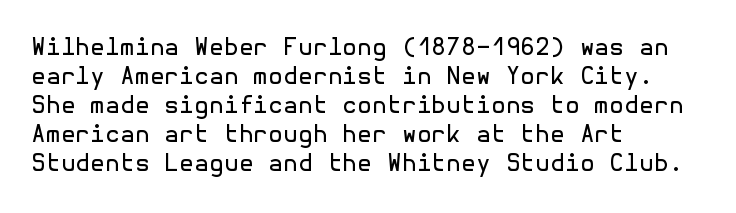
Q: Is the text bold? A: No.
Q: Is the text italic (slanted)? A: No, it is upright.
Q: Is the text underlined? A: No.
Q: How is the paragraph aligned? A: Left-aligned.
Q: Is the spacing between letters normal or unusually wide? A: Normal.
